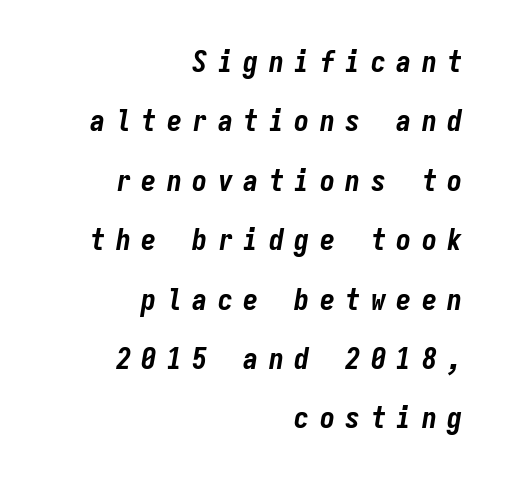
The image shows 30 px bold, condensed type, italic (leaning right), monospaced; set right-aligned, loose line spacing (1.98x), unusually wide letter spacing (+0.35 em), not underlined; low stroke contrast and a medium x-height.
